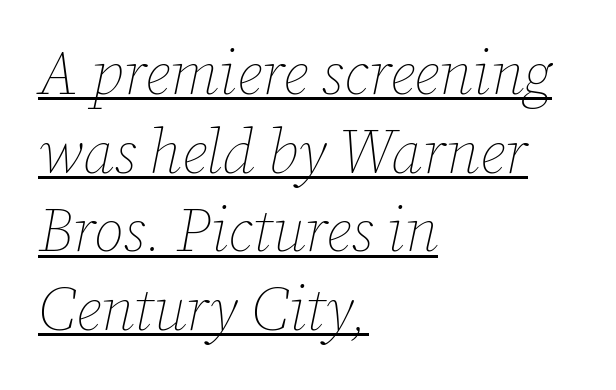
The image shows 61 px thin type, italic (leaning right); set left-aligned, normal line spacing (1.29x), normal letter spacing, underlined; low stroke contrast and a medium x-height.
